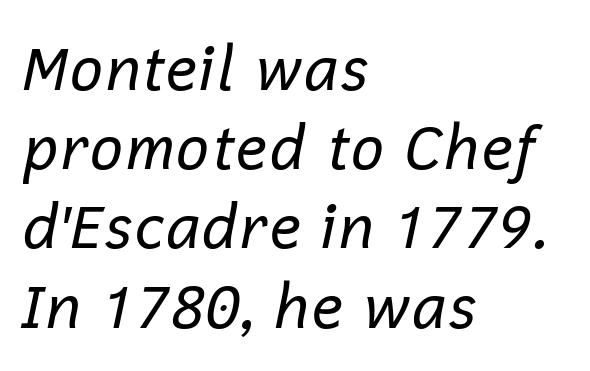
The image shows 60 px regular-weight type, italic (leaning right); set left-aligned, normal line spacing (1.32x), normal letter spacing, not underlined; low stroke contrast and a medium x-height.
